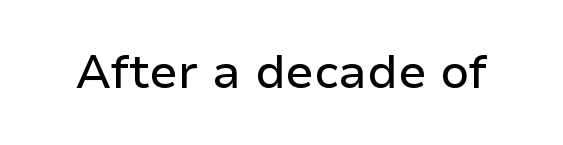
Each letter keeps its own natural width here, so spacing adapts to shape. A typesetter would label this face a sans. Bare-footed words on every line. The passage shown has conventional tracking throughout.
